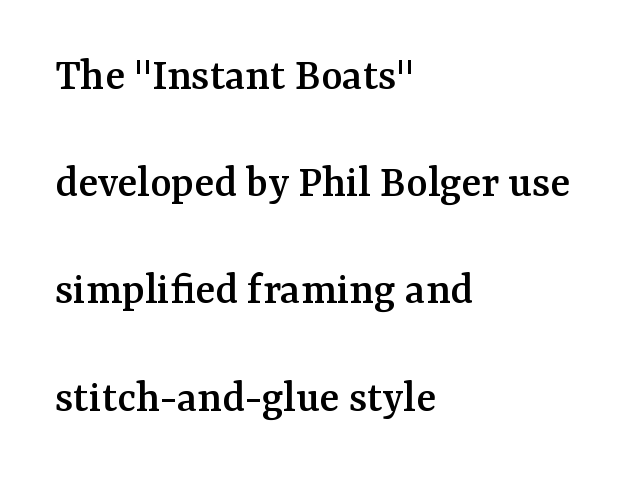
Proportional: the letters do not fall into vertical columns. One-word summary of the alignment: left. Descenders hang freely into open space. The letters carry serifs — small finishing strokes at the ends of their stems.
